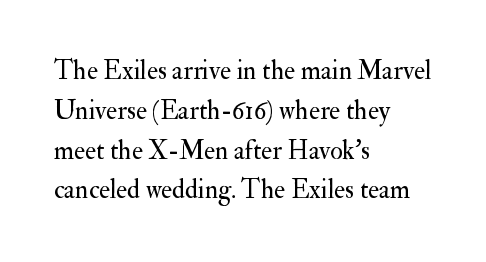
{"italic": "no", "bold": "no", "underline": "no", "align": "left", "line_spacing": "normal", "line_spacing_ratio": 1.53, "letter_spacing": "normal", "letter_spacing_em": 0.0, "glyph_px": 26}
